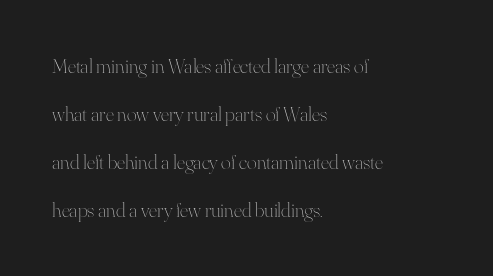
Q: Is the text bold? A: No.
Q: Is the text italic (slanted)? A: No, it is upright.
Q: Is the text underlined? A: No.
Q: How is the paragraph aligned? A: Left-aligned.
Q: Is the spacing between letters normal or unusually wide? A: Normal.
Q: Is the spacing between lines tight, normal or loose? A: Loose.
